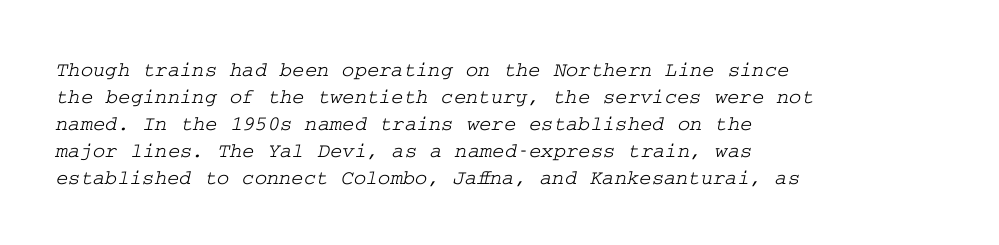
{"underline": "no", "align": "left", "line_spacing": "normal", "line_spacing_ratio": 1.29, "letter_spacing": "normal", "letter_spacing_em": 0.0, "glyph_px": 21}
